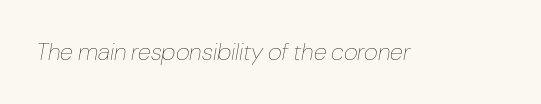
{"italic": "yes", "lean": "right", "slant_degrees": 10, "bold": "no", "underline": "no", "letter_spacing": "normal", "letter_spacing_em": 0.0, "glyph_px": 24}
